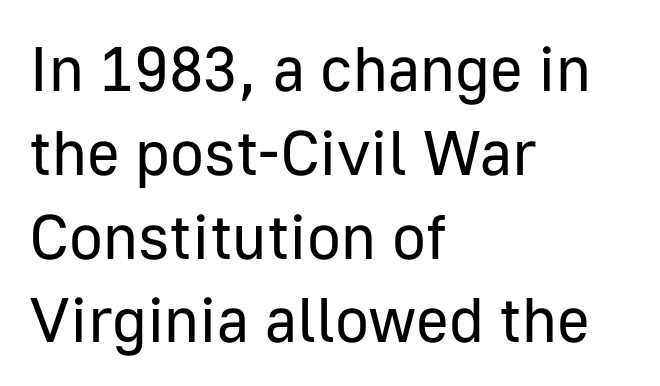
Bold? No — there's no thickening of the strokes. How are the letters spaced? Ordinarily, with no added tracking. Quick note: not italic, upright. Glance below the letters and you will spot only blank space.
